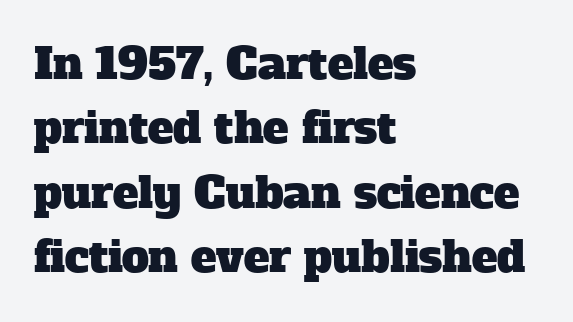
Characters follow at the spacing the type designer built in. These lines are composed in type with serifs. Vertically, the passage feels balanced, rows spaced as you'd expect. The ragged edge is on the right, which tells us the setting is flush left.
